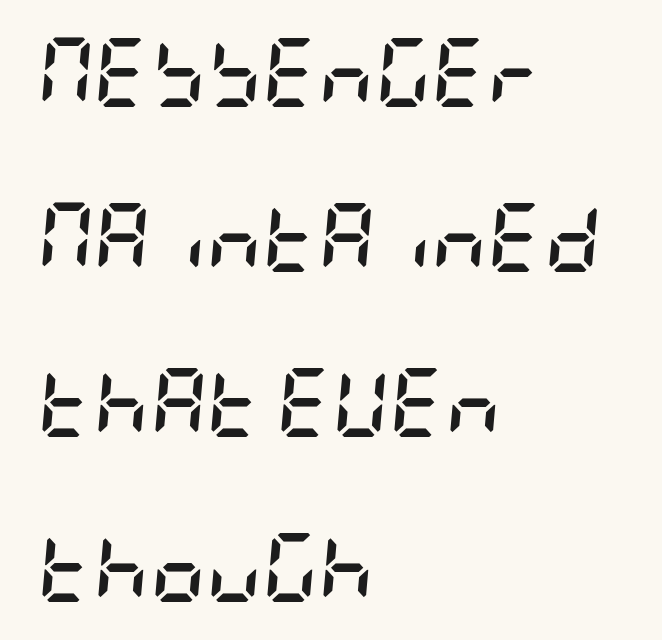
Q: Is the text bold? A: Yes.
Q: Is the text italic (slanted)? A: Yes, it leans right by about 5 degrees.
Q: Is the text underlined? A: No.
Q: How is the paragraph aligned? A: Left-aligned.
Q: Is the spacing between letters normal or unusually wide? A: Normal.
Q: Is the spacing between lines tight, normal or loose? A: Loose.
Q: Width (condensed, normal, or wide)? A: Condensed.
Q: Stroke contrast? A: Low.
Q: x-height? A: Large.
